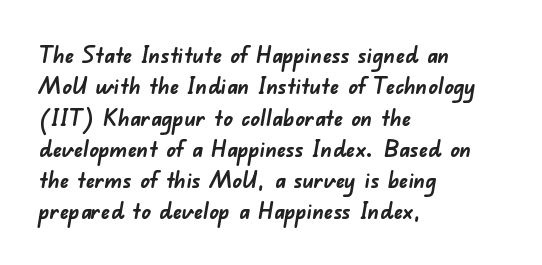
{"bold": "yes", "underline": "no", "align": "left", "line_spacing": "normal", "line_spacing_ratio": 1.36, "letter_spacing": "normal", "letter_spacing_em": 0.0, "glyph_px": 23}
